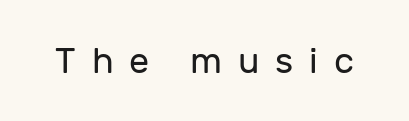
The image shows 36 px regular-weight sans-serif type, upright; set unusually wide letter spacing (+0.44 em), not underlined; low stroke contrast and a medium x-height.
